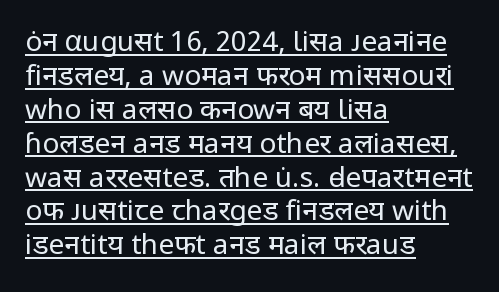
Q: Is the text bold? A: No.
Q: Is the text italic (slanted)? A: No, it is upright.
Q: Is the typeface a serif or a sans-serif typeface? A: Sans-serif.
Q: Is the text underlined? A: Yes.
Q: How is the paragraph aligned? A: Left-aligned.
Q: Is the spacing between letters normal or unusually wide? A: Normal.
Q: Width (condensed, normal, or wide)? A: Normal.
Q: Stroke contrast? A: Low.
Q: x-height? A: Medium.
Q: Monospaced? A: No.
